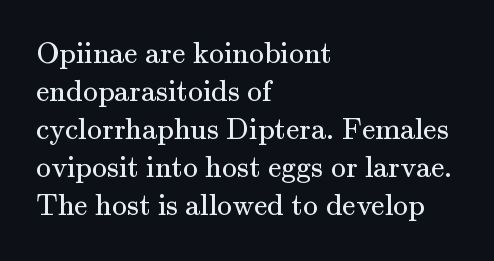
Caption: multi-line text, flush left, ragged right. The face looks like a standard text weight, possibly lighter. Tall strokes in this sample are plumb rather than angled. Regarding leading, the lines here are spaced in the standard way. The letters carry serifs — small finishing strokes at the ends of their stems. These lines are rendered in a variable-pitch font.
